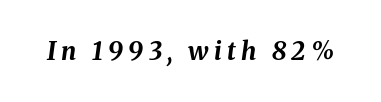
{"italic": "yes", "lean": "right", "slant_degrees": 8, "bold": "yes", "underline": "no", "letter_spacing": "wide", "letter_spacing_em": 0.21, "glyph_px": 25}
